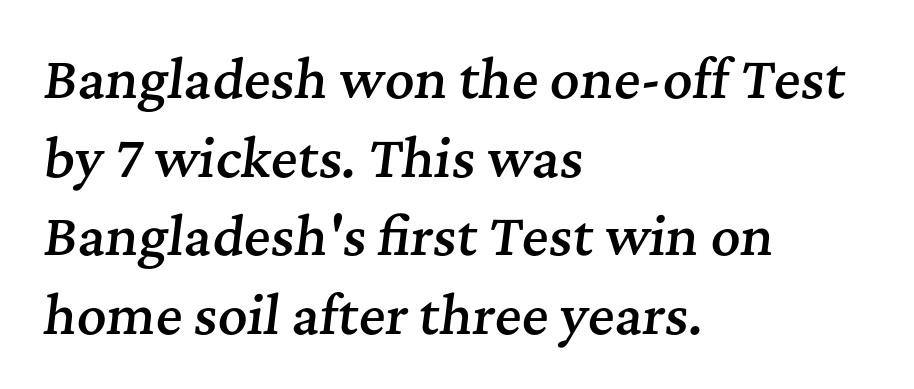
Q: Is the text bold? A: Semi-bold.
Q: Is the text italic (slanted)? A: Yes, it leans right by about 7 degrees.
Q: Is the typeface a serif or a sans-serif typeface? A: Serif.
Q: Is the text underlined? A: No.
Q: How is the paragraph aligned? A: Left-aligned.
Q: Is the spacing between letters normal or unusually wide? A: Normal.
Q: Is the spacing between lines tight, normal or loose? A: Normal.
Q: Width (condensed, normal, or wide)? A: Normal.
Q: Stroke contrast? A: Medium.
Q: x-height? A: Medium.
Q: Monospaced? A: No.
